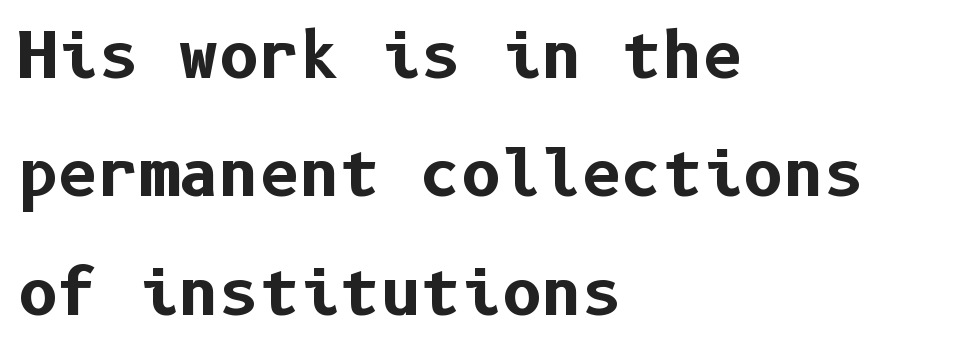
Q: Is the text bold? A: Yes.
Q: Is the text italic (slanted)? A: No, it is upright.
Q: Is the typeface a serif or a sans-serif typeface? A: Sans-serif.
Q: Is the text underlined? A: No.
Q: How is the paragraph aligned? A: Left-aligned.
Q: Is the spacing between letters normal or unusually wide? A: Normal.
Q: Is the spacing between lines tight, normal or loose? A: Loose.
Q: Width (condensed, normal, or wide)? A: Normal.
Q: Stroke contrast? A: Low.
Q: x-height? A: Medium.
